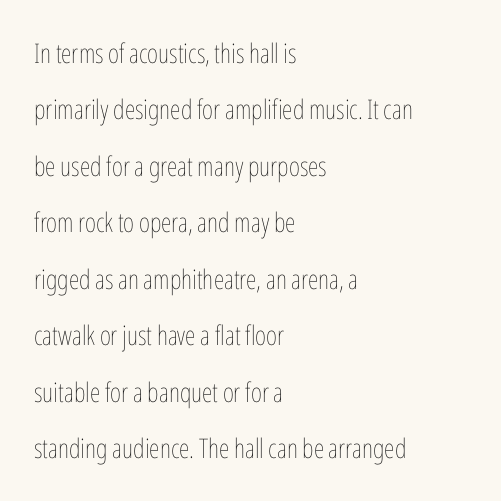
The image shows 27 px text type, upright; set left-aligned, loose line spacing (2.09x), normal letter spacing, not underlined.
